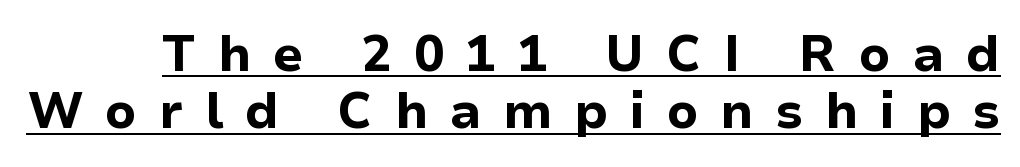
Q: Is the text bold? A: Yes.
Q: Is the text italic (slanted)? A: No, it is upright.
Q: Is the typeface a serif or a sans-serif typeface? A: Sans-serif.
Q: Is the text underlined? A: Yes.
Q: Is the spacing between letters normal or unusually wide? A: Unusually wide.
Q: Is the spacing between lines tight, normal or loose? A: Tight.
Q: Width (condensed, normal, or wide)? A: Normal.
Q: Stroke contrast? A: Low.
Q: x-height? A: Medium.
Q: Monospaced? A: No.
